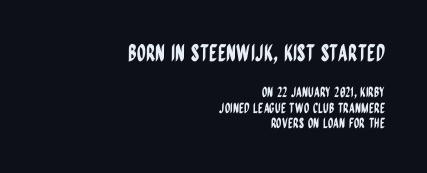
The image shows 23 px text type, upright; set right-aligned, tight line spacing (1.09x), normal letter spacing, not underlined; the first (top) block is 1.64x larger.
